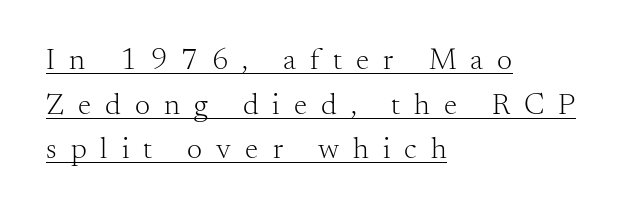
Q: Is the text bold? A: No.
Q: Is the text italic (slanted)? A: No, it is upright.
Q: Is the typeface a serif or a sans-serif typeface? A: Serif.
Q: Is the text underlined? A: Yes.
Q: How is the paragraph aligned? A: Left-aligned.
Q: Is the spacing between letters normal or unusually wide? A: Unusually wide.
Q: Is the spacing between lines tight, normal or loose? A: Normal.
Q: Width (condensed, normal, or wide)? A: Normal.
Q: Stroke contrast? A: Medium.
Q: x-height? A: Small.
Q: Monospaced? A: No.
